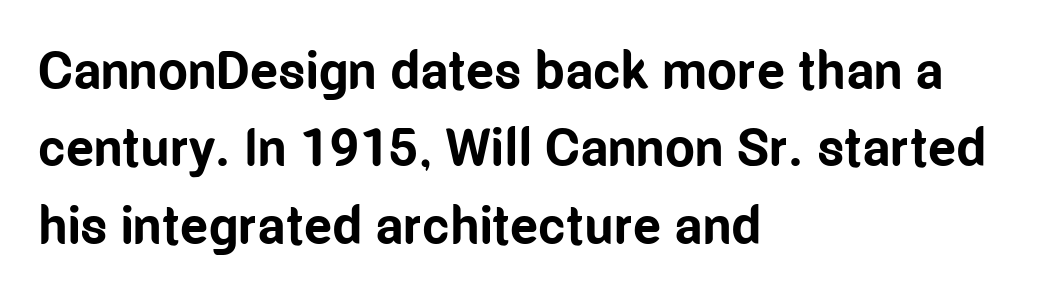
Designer's note — italics off, roman on. Strokes here are thick enough to call this a true bold. You can tell from the bare stems that sans-serif type was used. Line beginnings align vertically; line endings do not.
